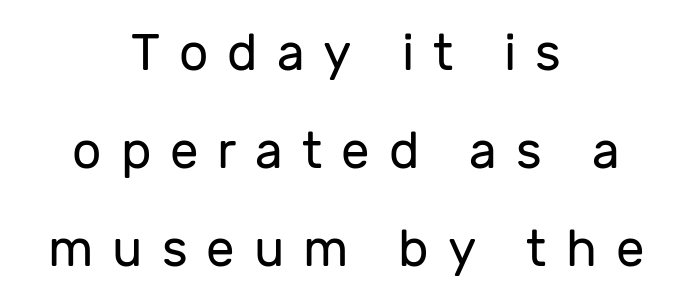
{"serif": "no", "italic": "no", "bold": "no", "weight": "regular", "width": "normal", "stroke_contrast": "low", "x_height": "medium", "monospaced": "no", "underline": "no", "align": "center", "line_spacing": "loose", "line_spacing_ratio": 1.92, "letter_spacing": "wide", "letter_spacing_em": 0.37, "glyph_px": 51}
